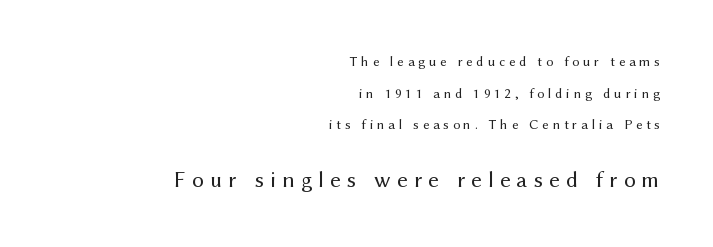
Q: Is the text bold? A: No.
Q: Is the text italic (slanted)? A: No, it is upright.
Q: Is the text underlined? A: No.
Q: How is the paragraph aligned? A: Right-aligned.
Q: Is the spacing between letters normal or unusually wide? A: Unusually wide.
Q: Is the spacing between lines tight, normal or loose? A: Loose.
Q: Which block of text is set in a larger size, the first (top) or the second (bottom)? A: The second (bottom) one.
